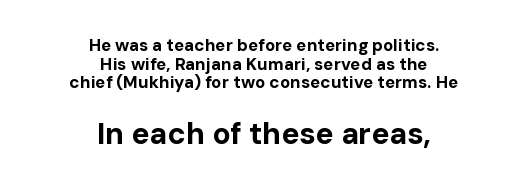
Underlining? Definitely not there. Look at the stroke-to-counter ratio: heavy, a bold. Tall strokes in this sample are plumb rather than angled. You could call the tracking neutral — neither tight nor loose. The face used here is proportionally spaced, like ordinary book or web type.
